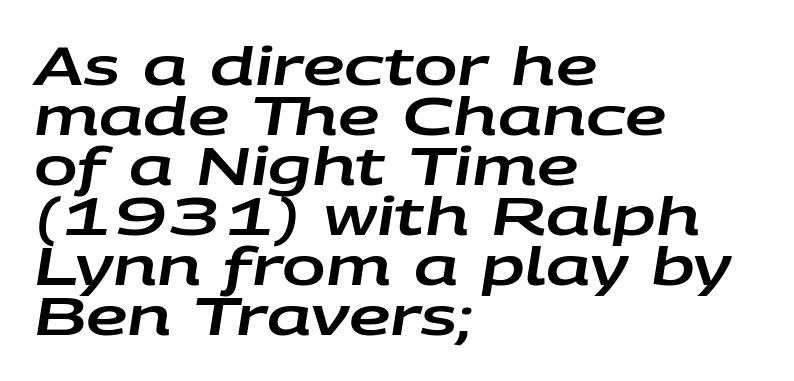
The image shows 52 px wide type, italic (leaning right); set left-aligned, tight line spacing (0.96x), normal letter spacing, not underlined; low stroke contrast and a large x-height.
